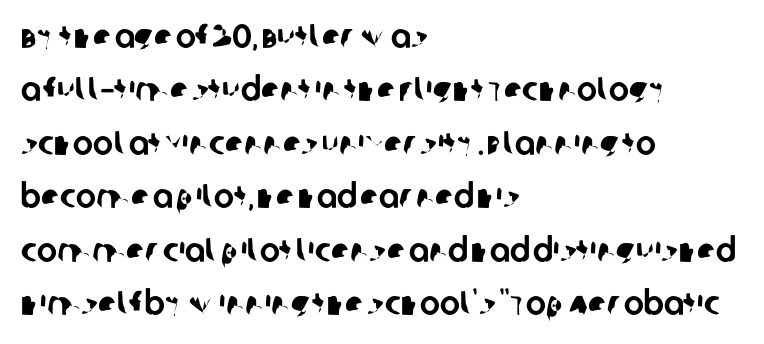
The paragraph shown leans on its left margin. Nothing sits at the stroke ends, so this counts as sans-serif. Letter spacing: default. One glance says typical: line gaps are just what's usual. Think of a printed novel: that variable character pitch is what you see here.
